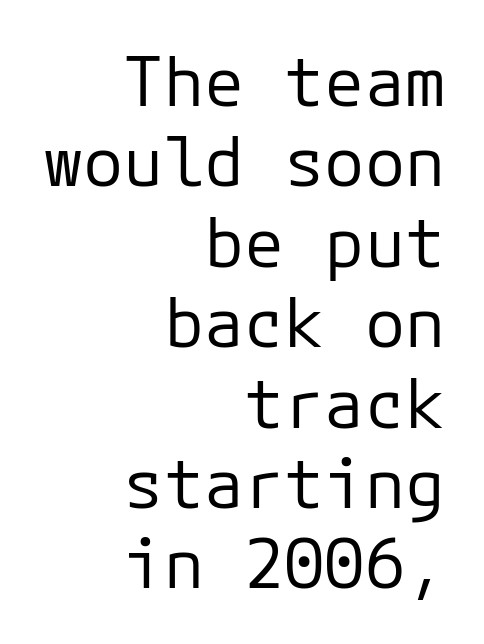
Q: Is the text bold? A: No.
Q: Is the text italic (slanted)? A: No, it is upright.
Q: Is the typeface a serif or a sans-serif typeface? A: Sans-serif.
Q: Is the text underlined? A: No.
Q: How is the paragraph aligned? A: Right-aligned.
Q: Is the spacing between letters normal or unusually wide? A: Normal.
Q: Width (condensed, normal, or wide)? A: Normal.
Q: Stroke contrast? A: Low.
Q: x-height? A: Medium.
Q: Monospaced? A: Yes.
